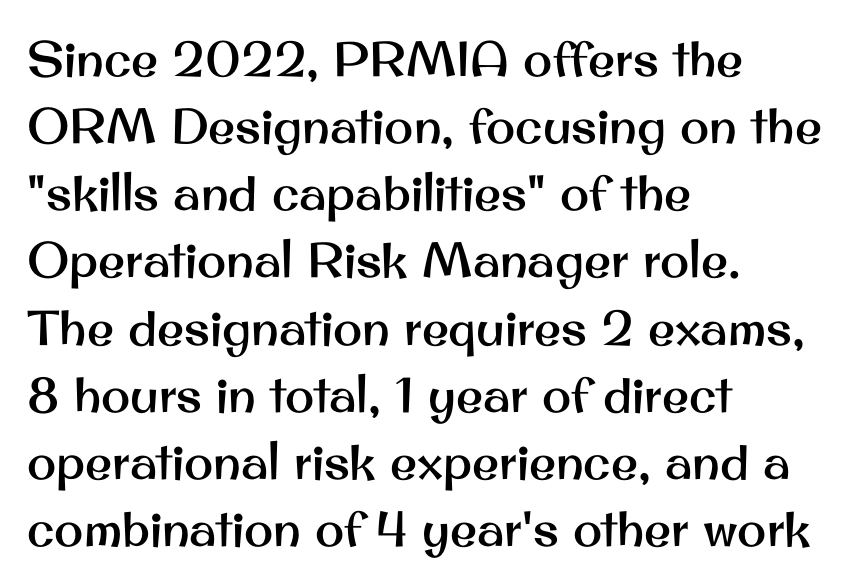
{"serif": "no", "italic": "no", "width": "normal", "stroke_contrast": "medium", "x_height": "small", "monospaced": "no", "underline": "no", "align": "left", "line_spacing": "normal", "line_spacing_ratio": 1.37, "letter_spacing": "normal", "letter_spacing_em": 0.0, "glyph_px": 49}
